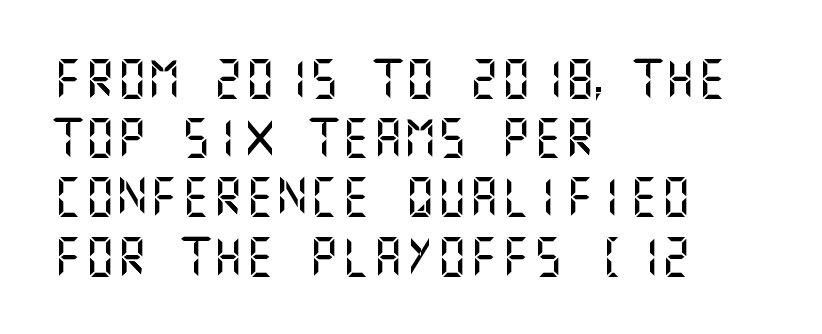
Q: Is the text italic (slanted)? A: No, it is upright.
Q: Is the typeface a serif or a sans-serif typeface? A: Sans-serif.
Q: Is the text underlined? A: No.
Q: How is the paragraph aligned? A: Left-aligned.
Q: Is the spacing between letters normal or unusually wide? A: Normal.
Q: Is the spacing between lines tight, normal or loose? A: Normal.
Q: Width (condensed, normal, or wide)? A: Normal.
Q: Stroke contrast? A: Medium.
Q: x-height? A: Large.
